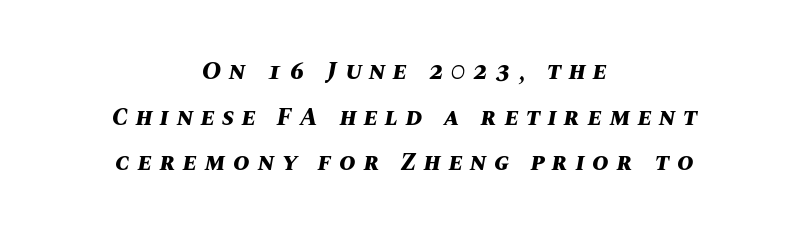
Q: Is the text bold? A: Yes.
Q: Is the text italic (slanted)? A: Yes, it leans right by about 10 degrees.
Q: Is the text underlined? A: No.
Q: How is the paragraph aligned? A: Centered.
Q: Is the spacing between letters normal or unusually wide? A: Unusually wide.
